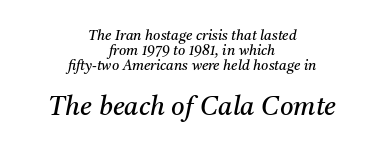
The image shows 26 px text type, italic (leaning right); set centered, tight line spacing (1.07x), normal letter spacing, not underlined; the second (bottom) block is 1.86x larger.
